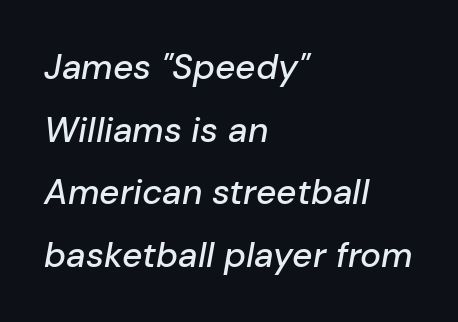
{"italic": "yes", "lean": "right", "slant_degrees": 10, "width": "normal", "stroke_contrast": "low", "x_height": "medium", "monospaced": "no", "underline": "no", "align": "left", "line_spacing_ratio": 1.79, "letter_spacing": "normal", "letter_spacing_em": 0.0, "glyph_px": 35}
